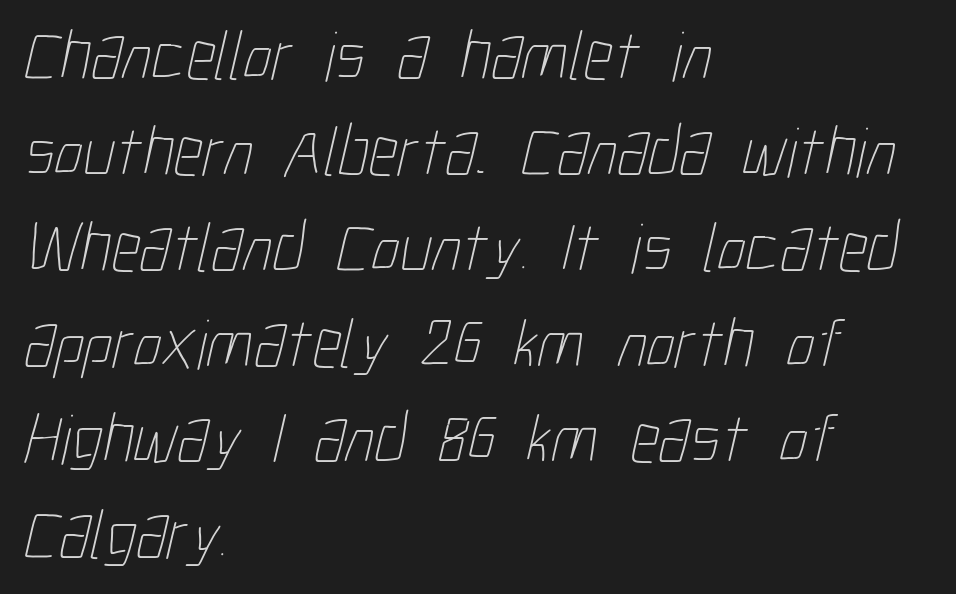
The face used here is proportionally spaced, like ordinary book or web type. Visually the block forms a straight wall on the left and a jagged coastline on the right. Is the letter spacing exaggerated? No — it looks like the ordinary default. A typesetter would call this leading conventional body-copy spacing. Words float on clear page, feet unadorned.
